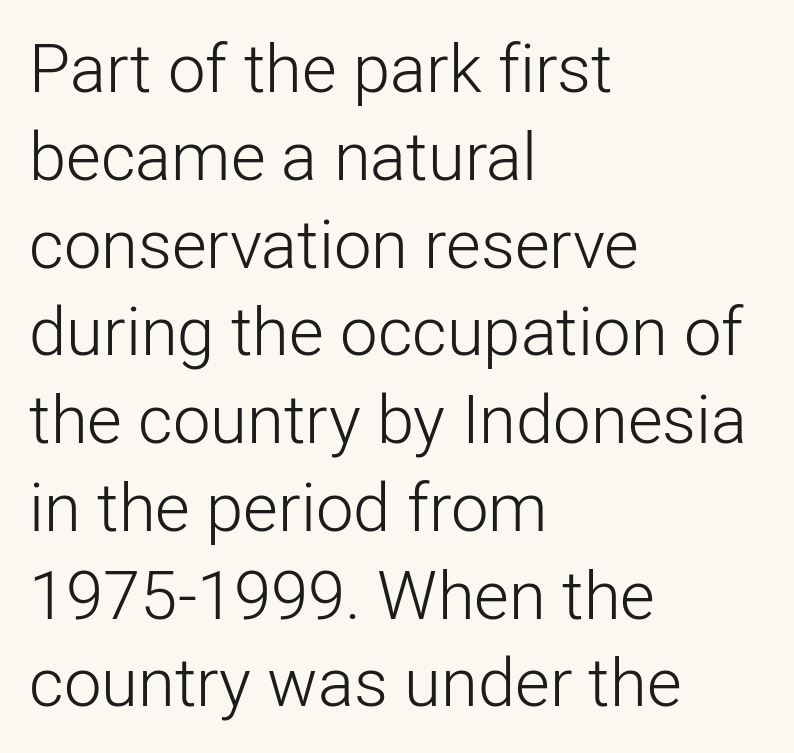
{"serif": "no", "italic": "no", "bold": "no", "weight": "light", "width": "normal", "stroke_contrast": "low", "x_height": "medium", "monospaced": "no", "underline": "no", "align": "left", "line_spacing": "normal", "line_spacing_ratio": 1.31, "letter_spacing": "normal", "letter_spacing_em": 0.0, "glyph_px": 67}
